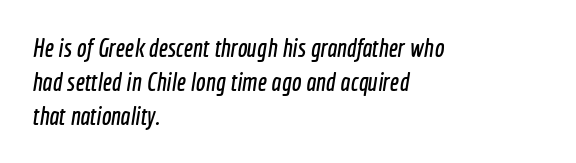
Q: Is the text underlined? A: No.
Q: How is the paragraph aligned? A: Left-aligned.
Q: Is the spacing between letters normal or unusually wide? A: Normal.
Q: Is the spacing between lines tight, normal or loose? A: Normal.
